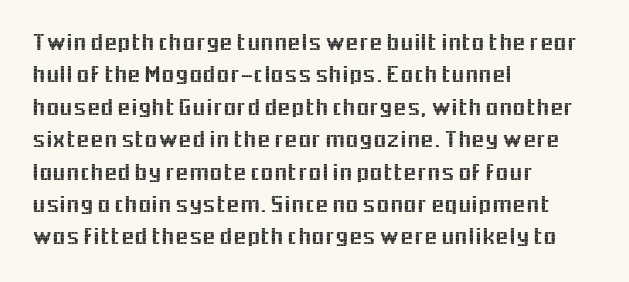
{"italic": "no", "underline": "no", "align": "left", "line_spacing": "normal", "line_spacing_ratio": 1.35, "letter_spacing": "normal", "letter_spacing_em": 0.0, "glyph_px": 24}
